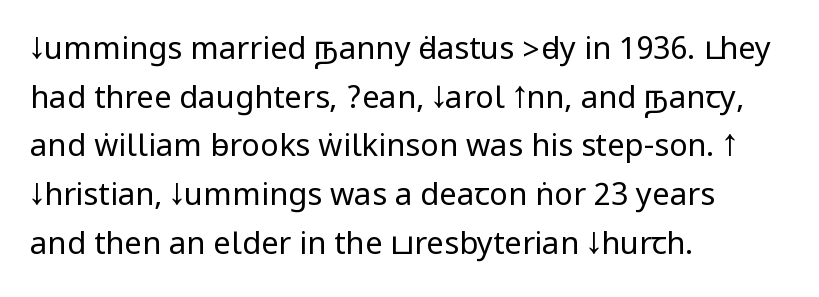
{"serif": "no", "italic": "no", "bold": "no", "weight": "regular", "width": "condensed", "stroke_contrast": "low", "underline": "no", "align": "left", "line_spacing": "normal", "line_spacing_ratio": 1.57, "letter_spacing": "normal", "letter_spacing_em": 0.0, "glyph_px": 31}
